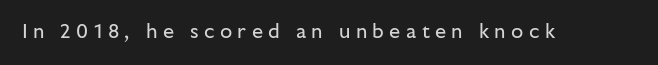
The words here are not underlined. This sample uses expanded letter spacing, leaving extra air between glyphs. The lettering stays uniformly vertical, giving the passage a roman look. The characters are drawn with everyday or finer stroke widths.
